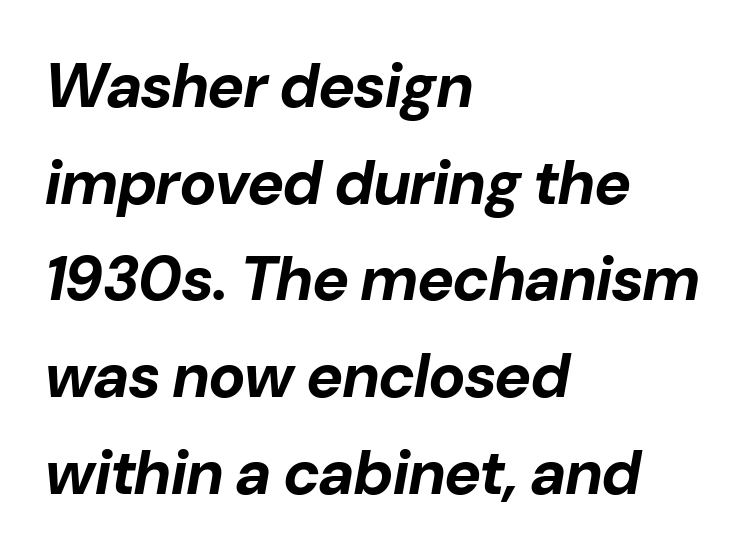
{"italic": "yes", "lean": "right", "slant_degrees": 10, "bold": "yes", "weight": "bold", "width": "normal", "stroke_contrast": "low", "x_height": "medium", "monospaced": "no", "underline": "no", "align": "left", "line_spacing": "normal", "line_spacing_ratio": 1.56, "letter_spacing": "normal", "letter_spacing_em": 0.0, "glyph_px": 62}
